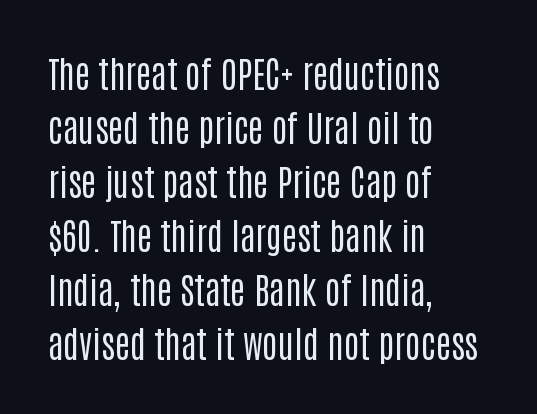
The image shows 36 px regular-weight, condensed sans-serif type, upright; set left-aligned, normal line spacing (1.5x), normal letter spacing, not underlined; low stroke contrast and a large x-height.
